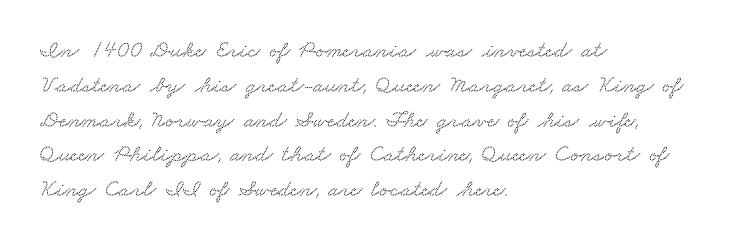
Q: Is the text underlined? A: No.
Q: How is the paragraph aligned? A: Left-aligned.
Q: Is the spacing between letters normal or unusually wide? A: Normal.
Q: Is the spacing between lines tight, normal or loose? A: Normal.
